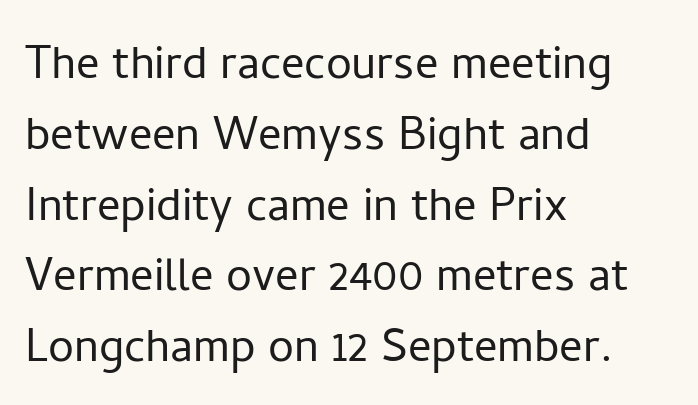
Q: Is the text bold? A: No.
Q: Is the text italic (slanted)? A: No, it is upright.
Q: Is the typeface a serif or a sans-serif typeface? A: Sans-serif.
Q: Is the text underlined? A: No.
Q: How is the paragraph aligned? A: Left-aligned.
Q: Is the spacing between letters normal or unusually wide? A: Normal.
Q: Width (condensed, normal, or wide)? A: Normal.
Q: Stroke contrast? A: Low.
Q: x-height? A: Medium.
Q: Monospaced? A: No.
